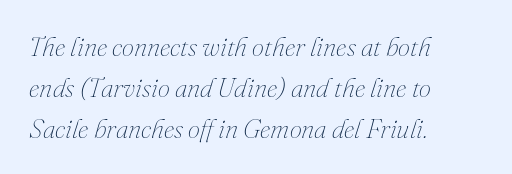
{"italic": "yes", "lean": "right", "slant_degrees": 16, "bold": "no", "underline": "no", "align": "left", "line_spacing": "normal", "line_spacing_ratio": 1.51, "letter_spacing": "normal", "letter_spacing_em": 0.0, "glyph_px": 27}
